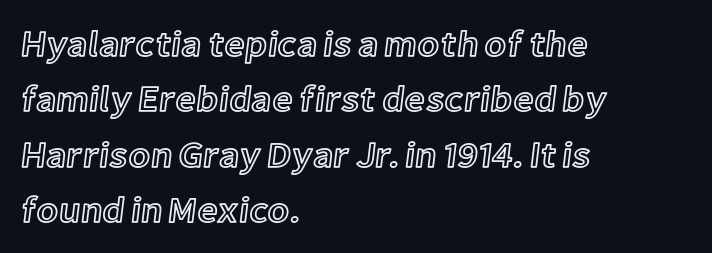
Successive baselines arrive at the customary interval. The zone under the glyphs is completely vacant. These lines are rendered in a variable-pitch font. Caption: standard tracking, unaltered. Does the copy run flush right? No — it runs flush left.
